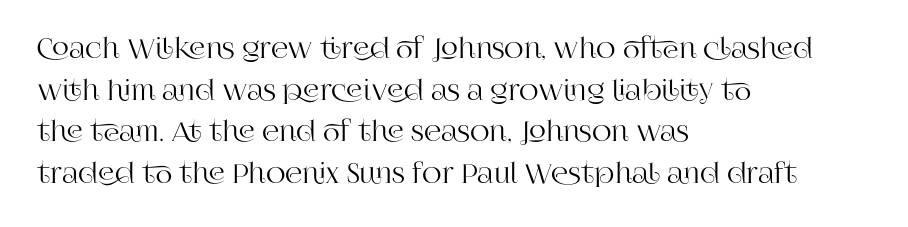
{"italic": "no", "underline": "no", "align": "left", "line_spacing": "normal", "line_spacing_ratio": 1.54, "letter_spacing": "normal", "letter_spacing_em": 0.0, "glyph_px": 27}
